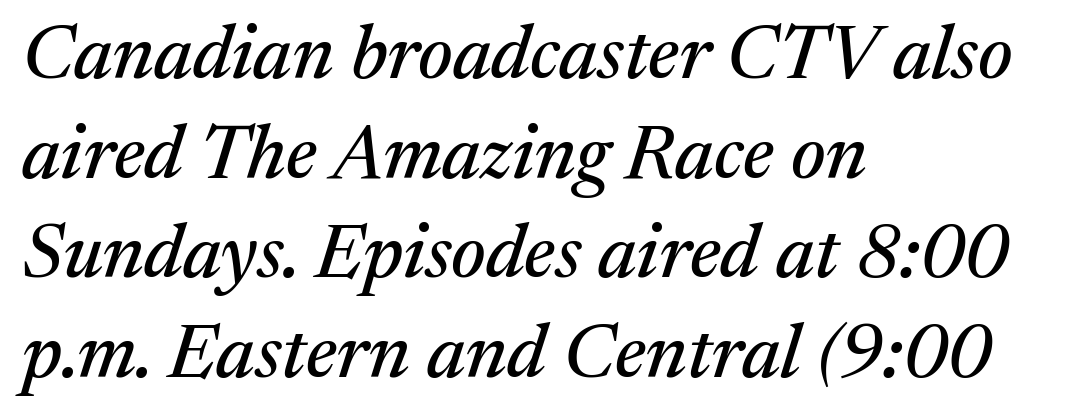
The image shows 76 px serif type, italic (leaning right); set left-aligned, normal line spacing (1.31x), normal letter spacing, not underlined; medium stroke contrast and a medium x-height.
